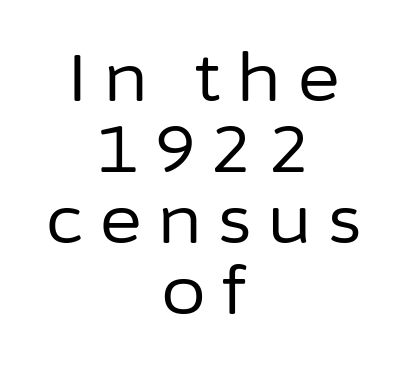
Q: Is the text bold? A: No.
Q: Is the text italic (slanted)? A: No, it is upright.
Q: Is the typeface a serif or a sans-serif typeface? A: Sans-serif.
Q: Is the text underlined? A: No.
Q: How is the paragraph aligned? A: Centered.
Q: Is the spacing between letters normal or unusually wide? A: Unusually wide.
Q: Is the spacing between lines tight, normal or loose? A: Tight.
Q: Width (condensed, normal, or wide)? A: Normal.
Q: Stroke contrast? A: Low.
Q: x-height? A: Medium.
Q: Monospaced? A: No.
